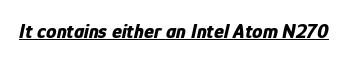
The image shows 21 px bold type, italic (leaning right); set normal letter spacing, underlined.
